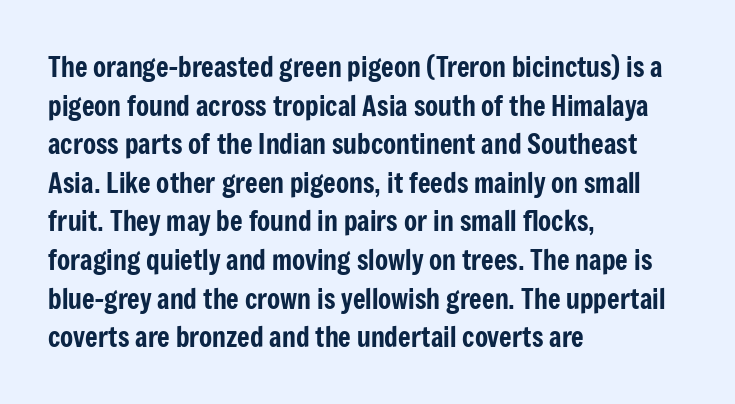
Q: Is the text italic (slanted)? A: No, it is upright.
Q: Is the text underlined? A: No.
Q: How is the paragraph aligned? A: Left-aligned.
Q: Is the spacing between letters normal or unusually wide? A: Normal.
Q: Is the spacing between lines tight, normal or loose? A: Normal.
